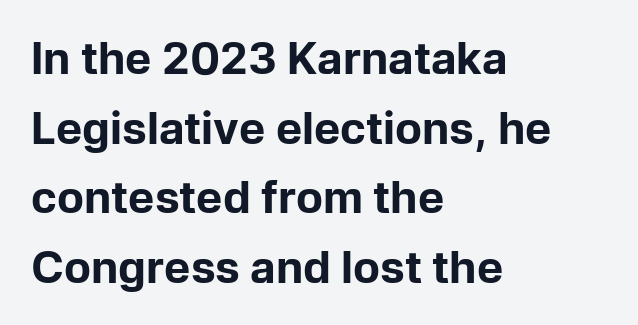
Underlining? Definitely not there. Typographic density is high because the face is bold. Looks like regular typesetting: each glyph gets only the width it needs. The lines sit at an ordinary, default distance from one another. The typography opts for an upright posture over an oblique one.
